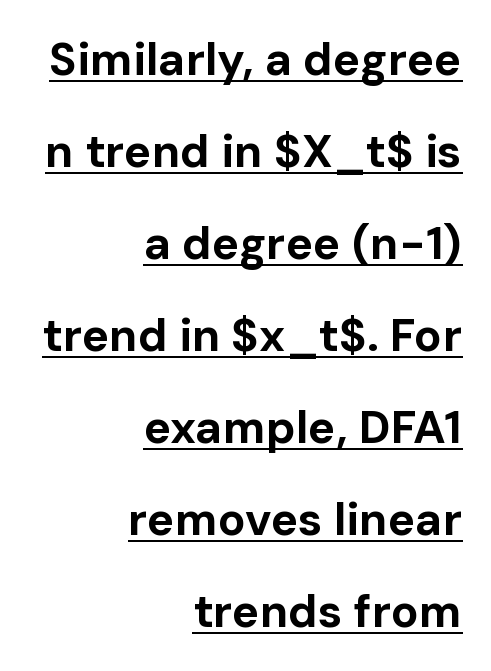
The image shows 46 px bold sans-serif type, upright; set right-aligned, loose line spacing (2.0x), normal letter spacing, underlined; low stroke contrast and a medium x-height.
